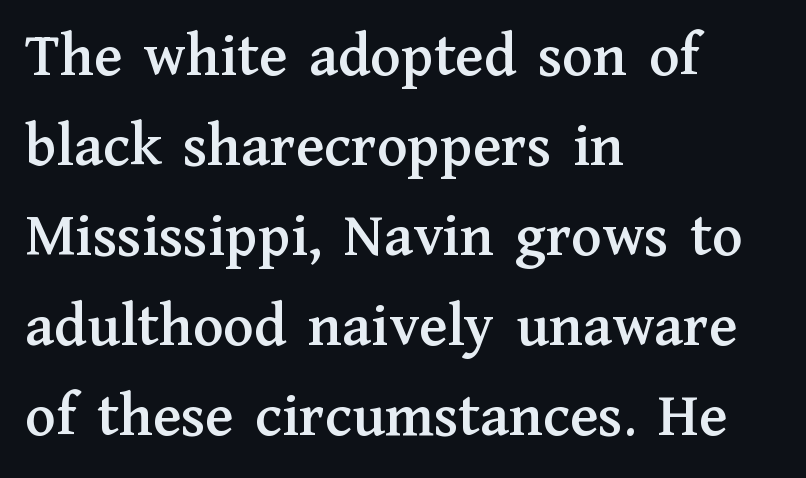
Letters rest on an invisible, unmarked baseline. The lines in this sample share a left origin and differ only in where they stop. Quick note: interline space is typical. The specimen reads as upright at a glance. Standard letterfit; no display-style spreading of the glyphs.
